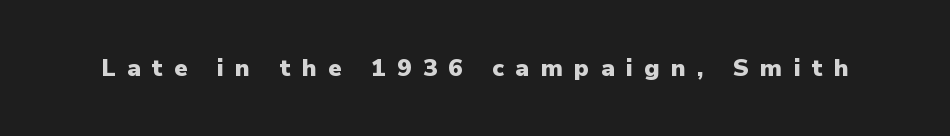
{"italic": "no", "bold": "yes", "underline": "no", "letter_spacing": "wide", "letter_spacing_em": 0.47, "glyph_px": 24}
